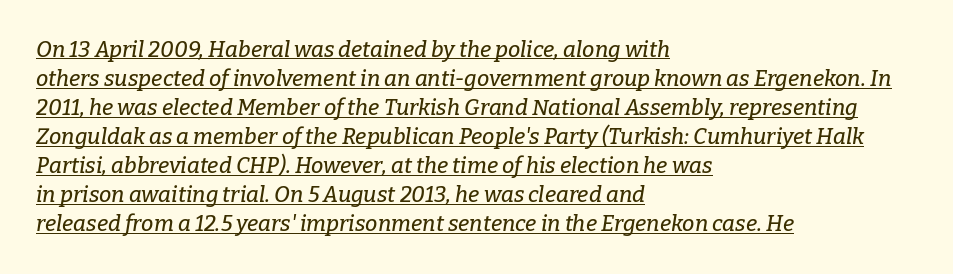
Teacher's note: observe the even left margin — that is flush-left alignment. Between one letter and the next there's only the usual sliver of space. Interline gaps are of average width in this sample. Glance below the letters and you will spot a drawn line.
